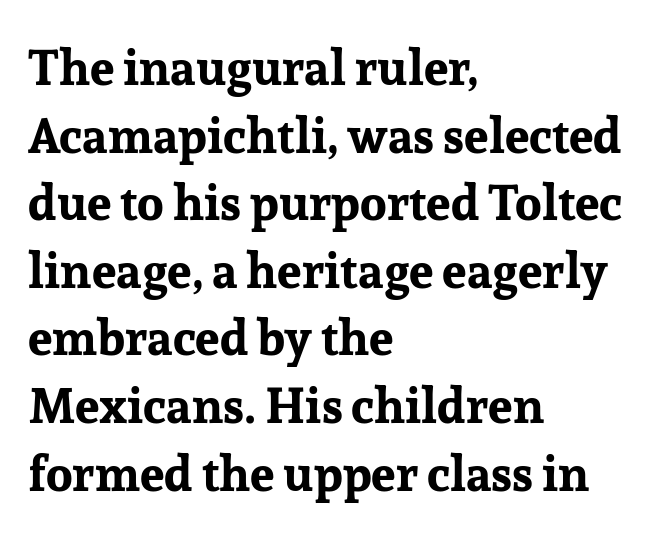
{"serif": "yes", "italic": "no", "bold": "yes", "weight": "bold", "width": "normal", "stroke_contrast": "low", "x_height": "medium", "monospaced": "no", "underline": "no", "align": "left", "line_spacing": "normal", "line_spacing_ratio": 1.38, "letter_spacing": "normal", "letter_spacing_em": 0.0, "glyph_px": 49}
